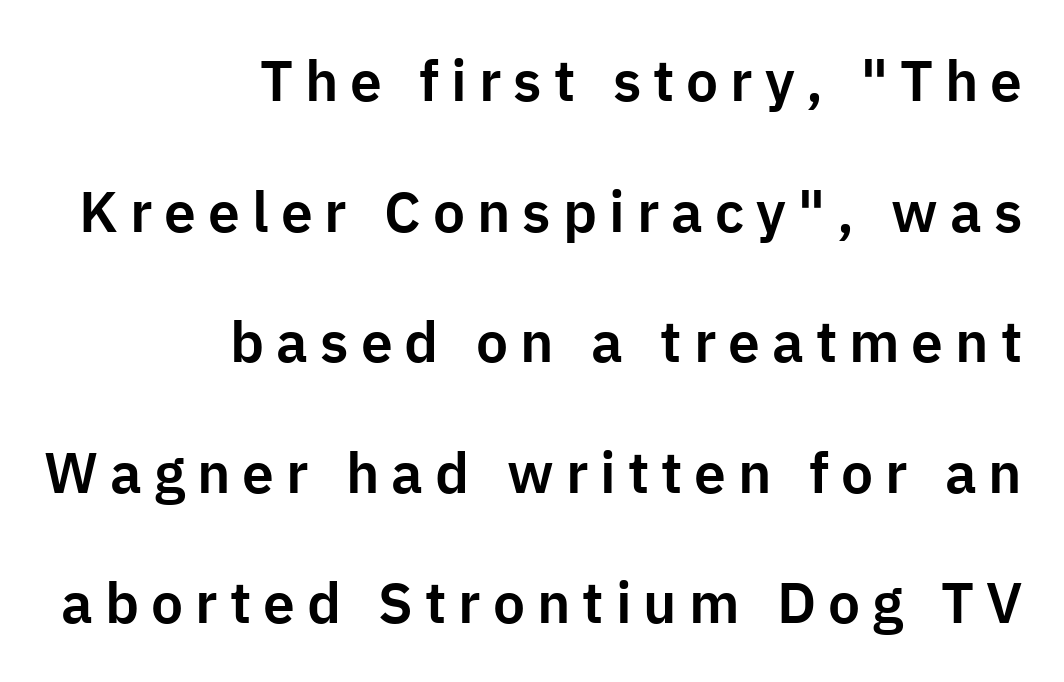
The image shows 57 px sans-serif type, upright; set right-aligned, loose line spacing (2.29x), unusually wide letter spacing (+0.21 em), not underlined; low stroke contrast and a medium x-height.
